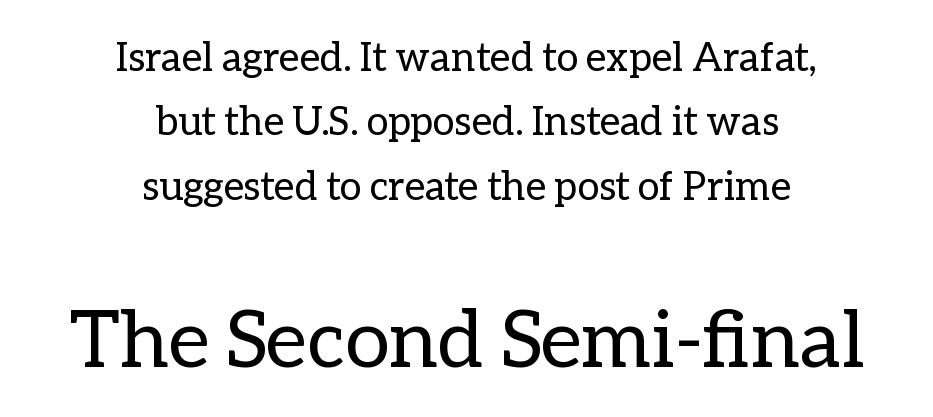
{"italic": "no", "bold": "no", "weight": "regular", "width": "normal", "stroke_contrast": "low", "x_height": "medium", "monospaced": "no", "underline": "no", "align": "center", "line_spacing": "normal", "line_spacing_ratio": 1.61, "letter_spacing": "normal", "letter_spacing_em": 0.0, "larger_block": "second", "size_ratio": 2.0, "glyph_px": 80}
